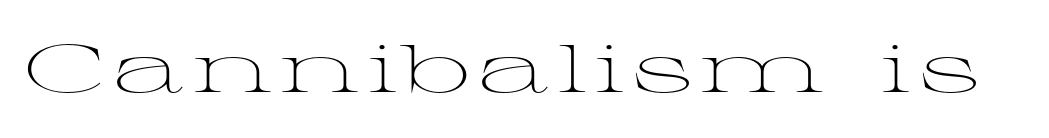
{"serif": "yes", "italic": "no", "bold": "no", "weight": "light", "width": "wide", "stroke_contrast": "medium", "x_height": "medium", "monospaced": "no", "underline": "no", "glyph_px": 67}
